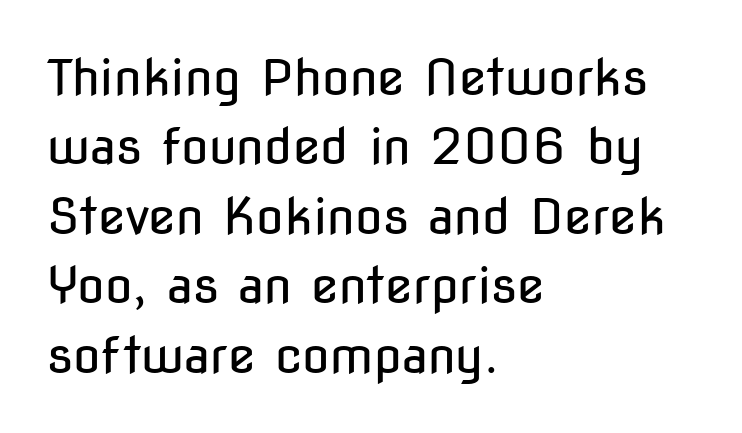
The image shows 50 px regular-weight, condensed sans-serif type, upright; set left-aligned, normal line spacing (1.39x), normal letter spacing, not underlined; low stroke contrast and a medium x-height.
